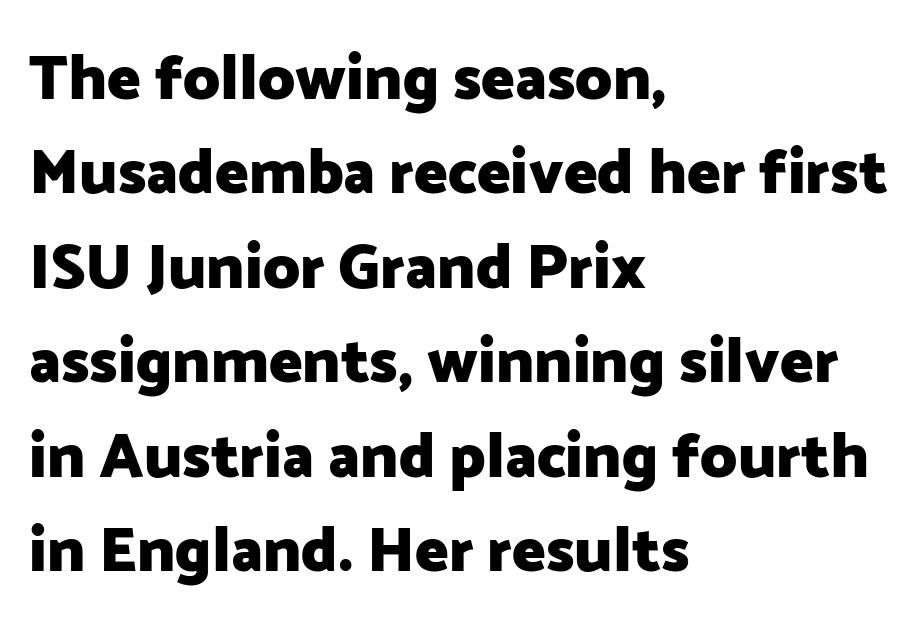
The tracking reads as untouched default to a designer's eye. Upright lettering throughout. How heavy is the stroke? Heavy — this is a bold. Regular leading. The text was rendered using a sans face with plain stroke endings. Is this a fixed-width face? No — the glyphs have proportional, varying widths.
